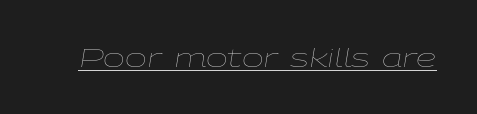
{"italic": "yes", "lean": "right", "slant_degrees": 9, "bold": "no", "underline": "yes", "letter_spacing": "normal", "letter_spacing_em": 0.0, "glyph_px": 26}
